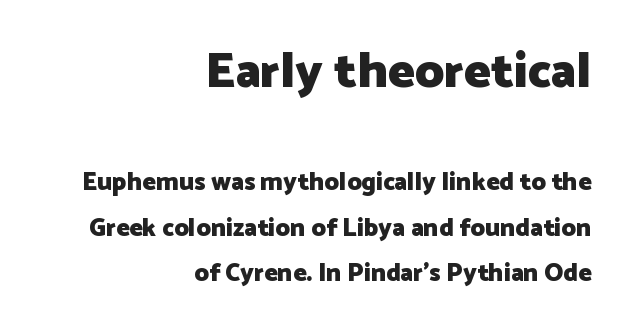
Each glyph is drawn with heavy, bold strokes. Proportional: the letters do not fall into vertical columns. Every character sits straight up, as roman type does. The line texture is even and compact thanks to regular tracking. Two sizes are in play, and the larger belongs to the first block.
